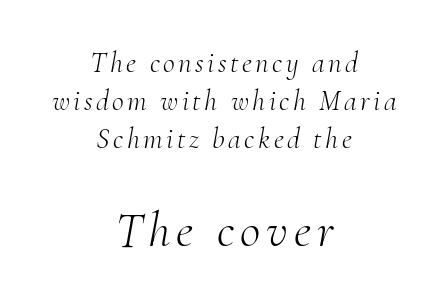
{"serif": "yes", "italic": "yes", "lean": "right", "slant_degrees": 10, "bold": "no", "weight": "light", "width": "normal", "stroke_contrast": "medium", "x_height": "small", "monospaced": "no", "underline": "no", "align": "center", "line_spacing": "normal", "line_spacing_ratio": 1.31, "larger_block": "second", "size_ratio": 1.72, "glyph_px": 50}
